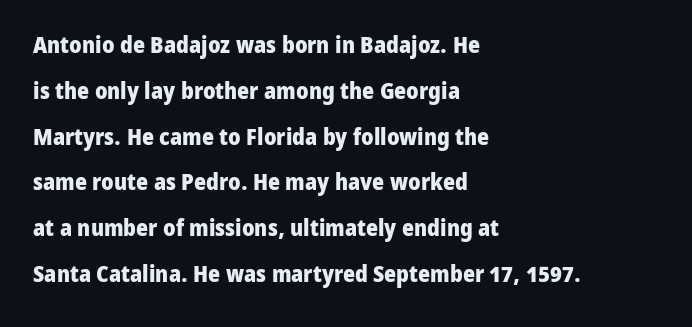
Characters remain perfectly vertical along every line. Words appear dense and cohesive because spacing is normal. Quick note: interline space is abundant. Its strokes are broad and dark, the hallmark of bold type.
